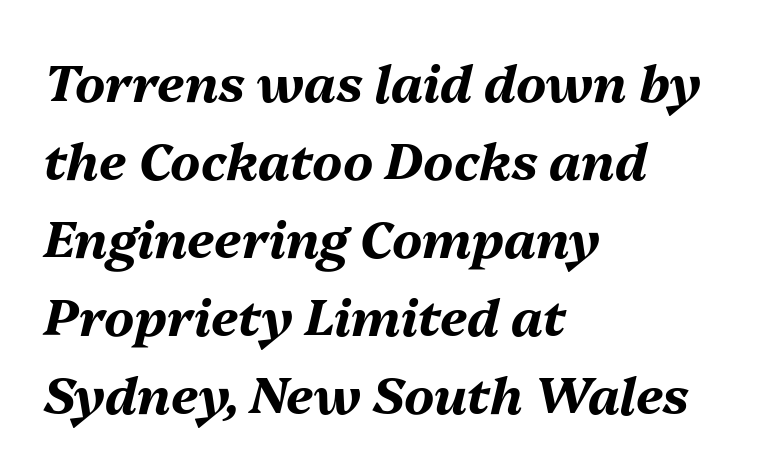
{"italic": "yes", "lean": "right", "slant_degrees": 13, "bold": "yes", "weight": "bold", "width": "normal", "stroke_contrast": "medium", "x_height": "medium", "monospaced": "no", "underline": "no", "align": "left", "line_spacing": "normal", "line_spacing_ratio": 1.53, "letter_spacing": "normal", "letter_spacing_em": 0.0, "glyph_px": 51}
